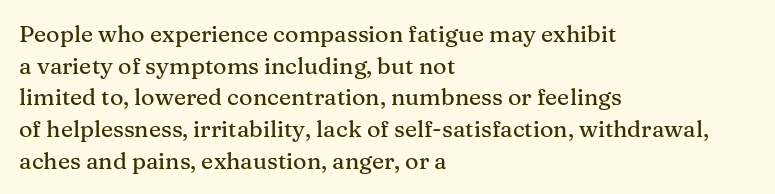
Q: Is the text italic (slanted)? A: No, it is upright.
Q: Is the text underlined? A: No.
Q: How is the paragraph aligned? A: Left-aligned.
Q: Is the spacing between letters normal or unusually wide? A: Normal.
Q: Is the spacing between lines tight, normal or loose? A: Normal.
